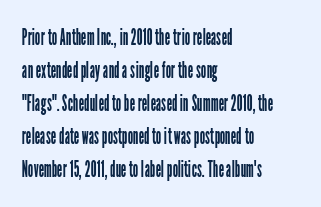
{"italic": "no", "bold": "no", "underline": "no", "align": "left", "line_spacing": "normal", "line_spacing_ratio": 1.38, "letter_spacing": "normal", "letter_spacing_em": 0.0, "glyph_px": 24}
